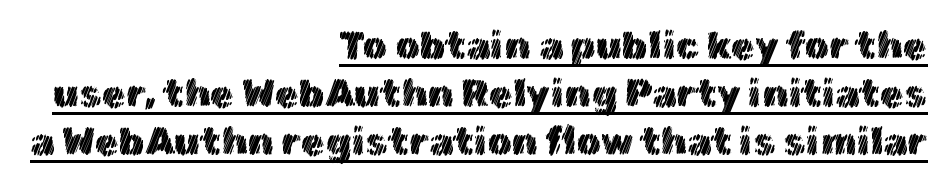
Compared with typical body copy, the letter spacing here is the same. Do the characters align in a grid? No, the font is proportional. Horizontally, the lines are justified to the trailing edge only. Like a heading marked for emphasis, these lines bear an underscore. The letters stand upright; this is a roman face.
